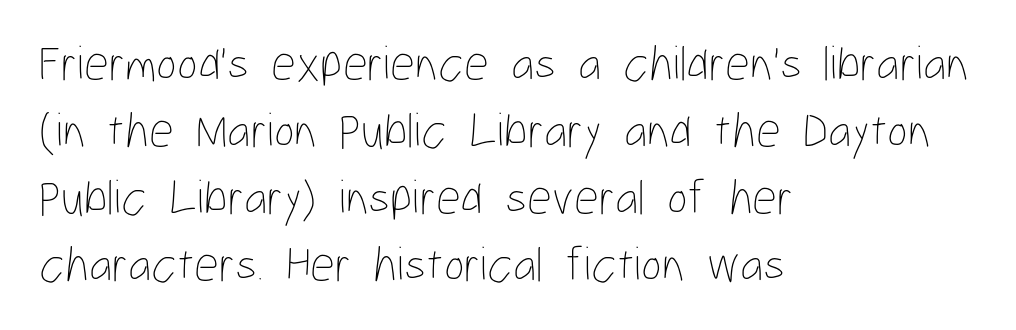
Weight class: somewhere from thin through regular. Quick note: not italic, upright. Each word holds together tightly as a unit, with standard inter-letter gaps. The foot of each line stays bare and open. The compositor pushed each line to the left boundary.
